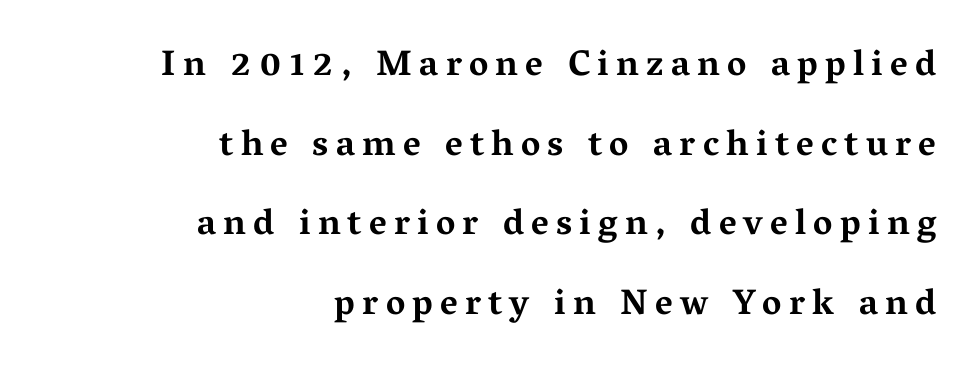
When letters stand straight like this, we call the style roman or upright. The foot of each line stays bare and open. These words are printed bold, with thick strokes throughout. A serif font was chosen for this passage. The rendering uses natural spacing where letterforms have individual widths.
